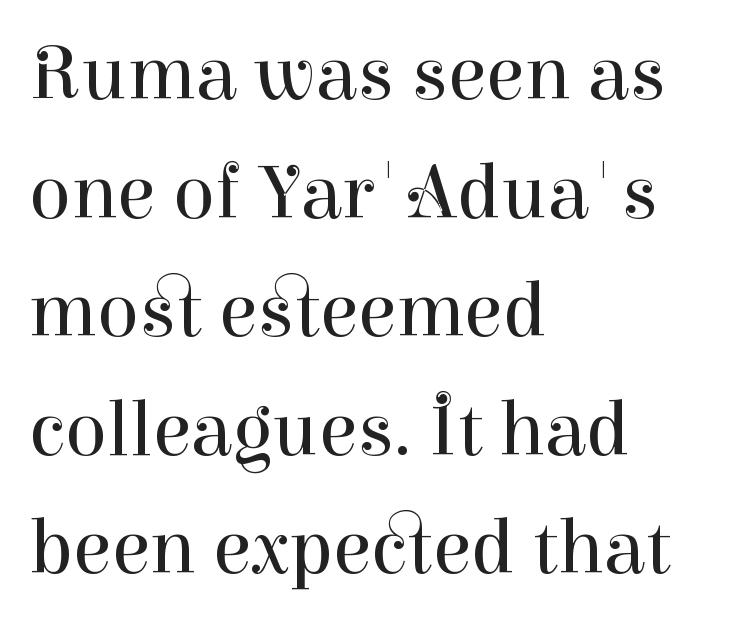
Q: Is the text bold? A: No.
Q: Is the text italic (slanted)? A: No, it is upright.
Q: Is the typeface a serif or a sans-serif typeface? A: Serif.
Q: Is the text underlined? A: No.
Q: How is the paragraph aligned? A: Left-aligned.
Q: Is the spacing between letters normal or unusually wide? A: Normal.
Q: Is the spacing between lines tight, normal or loose? A: Normal.
Q: Width (condensed, normal, or wide)? A: Normal.
Q: Stroke contrast? A: High.
Q: x-height? A: Medium.
Q: Monospaced? A: No.
